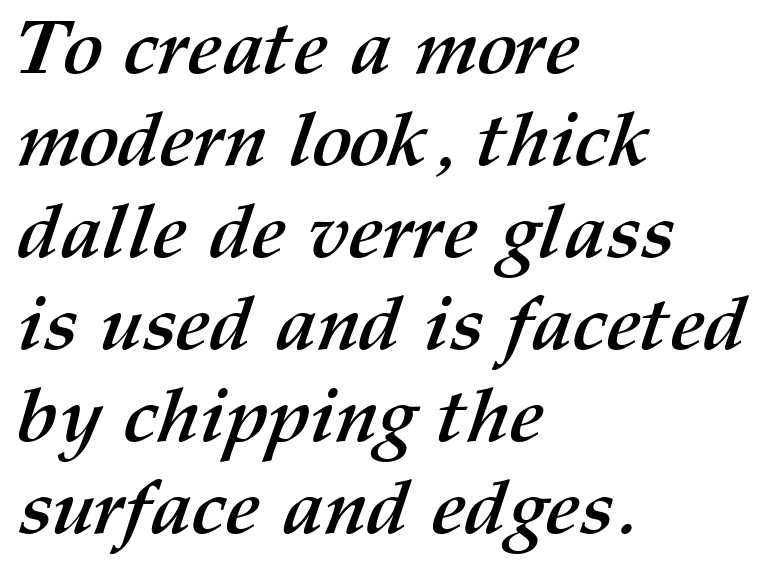
Each letter keeps its own natural width here, so spacing adapts to shape. The passage shown has conventional tracking throughout. In terms of weight, the rendering is a true, heavy bold. The lines in this sample share a left origin and differ only in where they stop.
